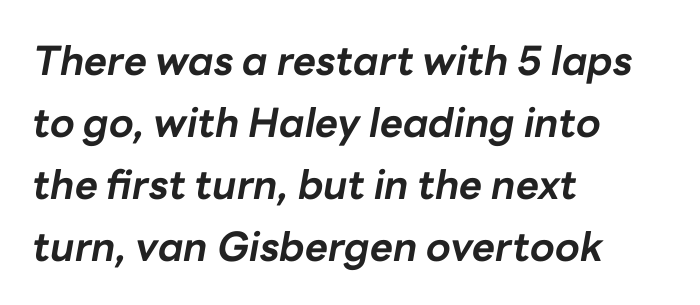
Q: Is the text bold? A: Yes.
Q: Is the text italic (slanted)? A: Yes, it leans right by about 10 degrees.
Q: Is the text underlined? A: No.
Q: How is the paragraph aligned? A: Left-aligned.
Q: Is the spacing between letters normal or unusually wide? A: Normal.
Q: Is the spacing between lines tight, normal or loose? A: Normal.
Q: Width (condensed, normal, or wide)? A: Normal.
Q: Stroke contrast? A: Low.
Q: x-height? A: Medium.
Q: Monospaced? A: No.
